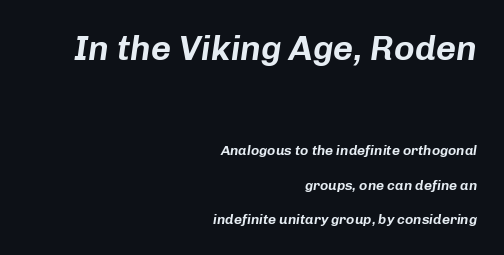
The letters in the upper block stand taller than those in the block below. Right-aligned paragraph, ragged on the left. The passage shown stacks its lines with a broad gap. Underlining? Definitely not there. Look at the tracking — it's just the regular setting, nothing added.
